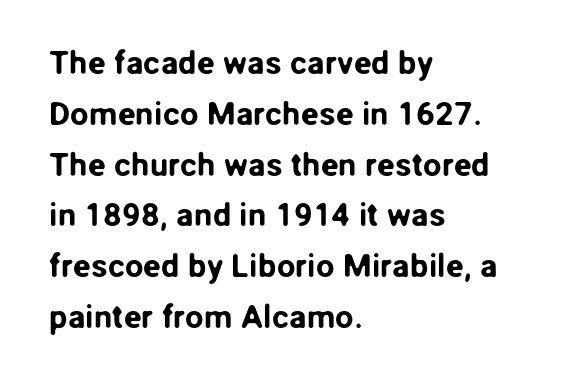
{"serif": "no", "italic": "no", "width": "normal", "stroke_contrast": "low", "x_height": "medium", "monospaced": "no", "underline": "no", "align": "left", "line_spacing": "normal", "line_spacing_ratio": 1.54, "letter_spacing": "normal", "letter_spacing_em": 0.0, "glyph_px": 33}
